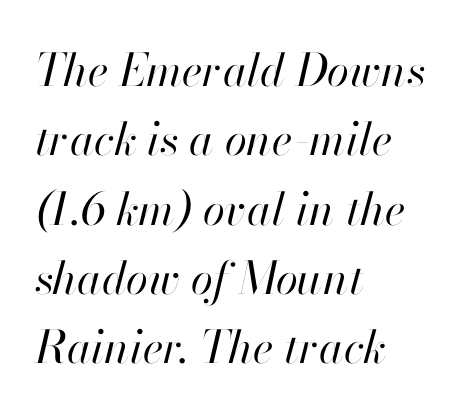
Looks like regular typesetting: each glyph gets only the width it needs. No word sits above an underline. Does the leading feel generous? No, just average. Every row of glyphs begins at an identical x-position on the left. No extra tracking has been applied to these lines. The face looks like a standard text weight, possibly lighter.
